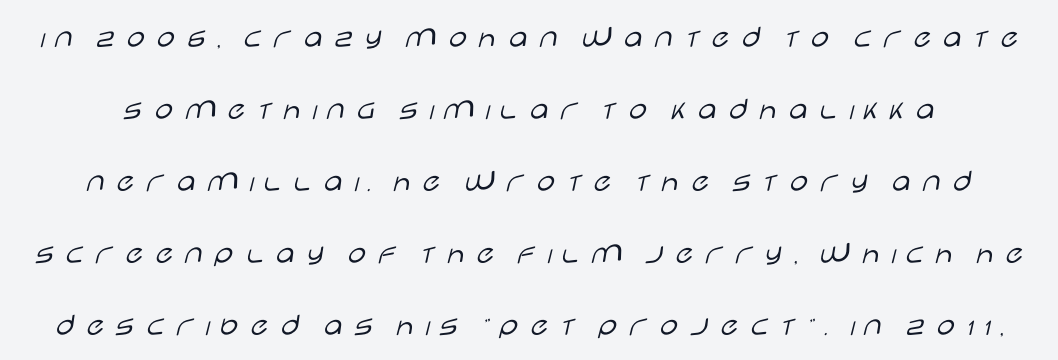
The image shows 33 px light, wide sans-serif type; set loose line spacing (2.18x), unusually wide letter spacing (+0.22 em), not underlined; low stroke contrast and a large x-height.
